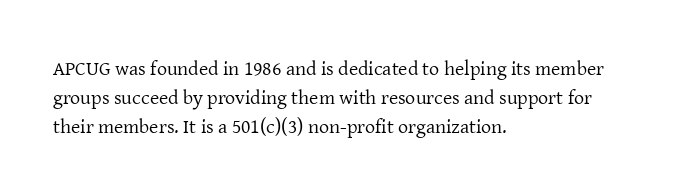
Vertical strokes here are truly vertical. The typesetting does not lean heavy: it is not bold. These lines keep a tight, regular rhythm from letter to letter. Anything drawn beneath the words? Only blank space. The designer left line spacing at the default. Caption: multi-line text, flush left, ragged right.
